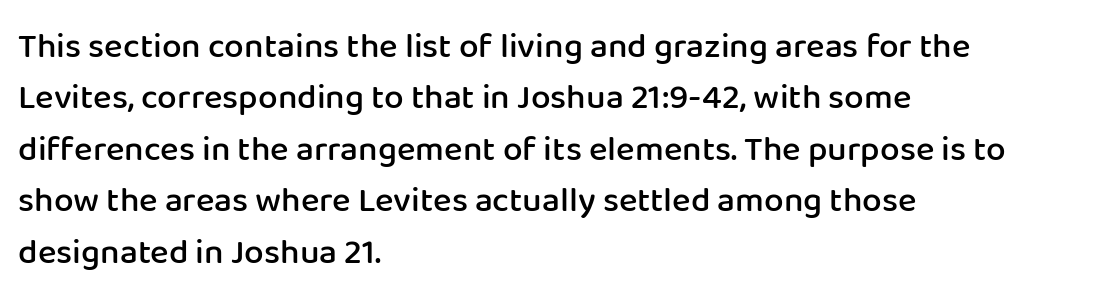
Q: Is the text bold? A: Semi-bold.
Q: Is the text italic (slanted)? A: No, it is upright.
Q: Is the typeface a serif or a sans-serif typeface? A: Sans-serif.
Q: Is the text underlined? A: No.
Q: How is the paragraph aligned? A: Left-aligned.
Q: Is the spacing between letters normal or unusually wide? A: Normal.
Q: Is the spacing between lines tight, normal or loose? A: Normal.
Q: Width (condensed, normal, or wide)? A: Normal.
Q: Stroke contrast? A: Low.
Q: x-height? A: Medium.
Q: Monospaced? A: No.
